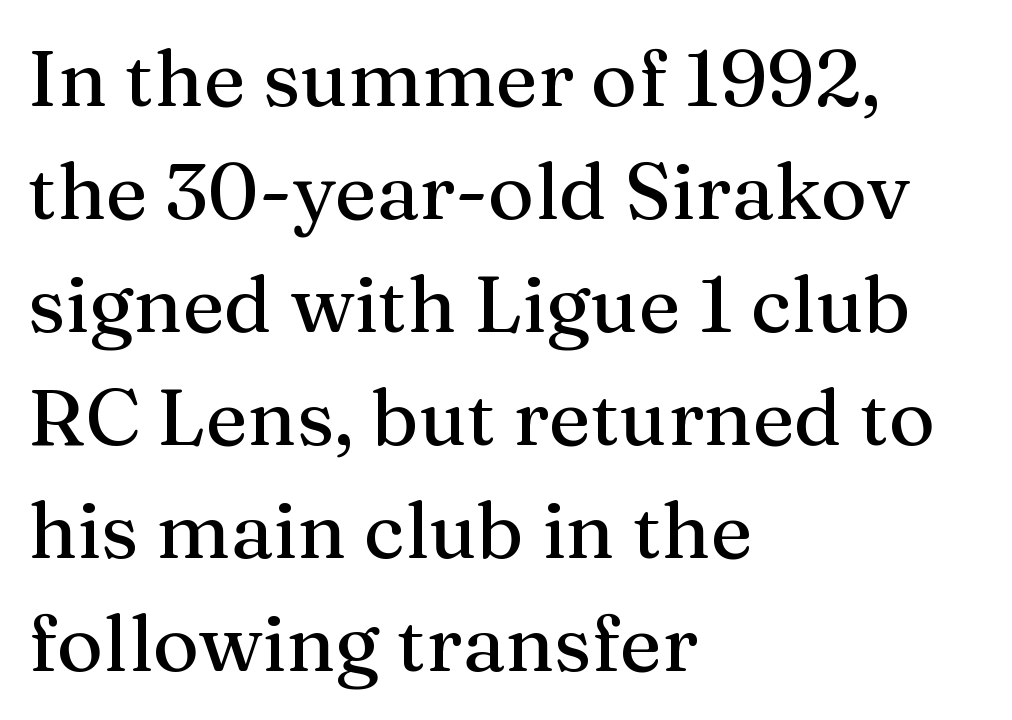
{"serif": "yes", "italic": "no", "width": "normal", "stroke_contrast": "medium", "x_height": "medium", "monospaced": "no", "underline": "no", "align": "left", "line_spacing": "normal", "line_spacing_ratio": 1.43, "letter_spacing": "normal", "letter_spacing_em": 0.0, "glyph_px": 79}
